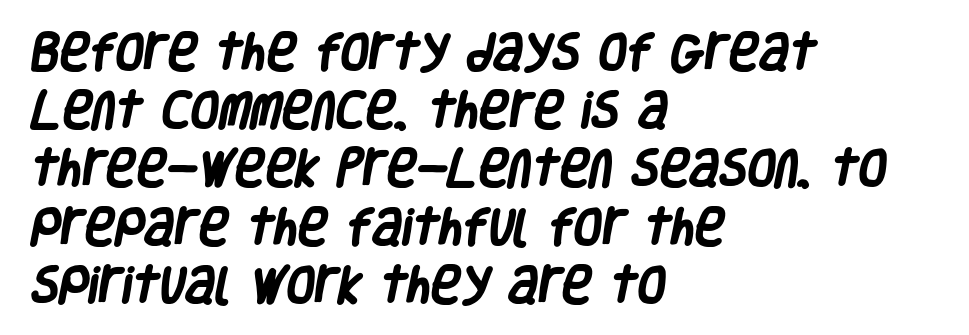
{"serif": "no", "bold": "yes", "weight": "heavy", "width": "condensed", "stroke_contrast": "low", "x_height": "large", "monospaced": "no", "underline": "no", "align": "left", "line_spacing": "normal", "line_spacing_ratio": 1.42, "letter_spacing": "normal", "letter_spacing_em": 0.0, "glyph_px": 41}
